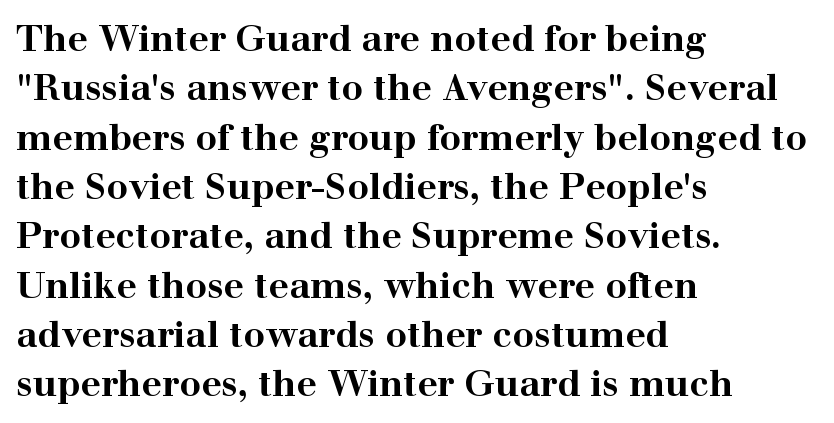
The lines are quadded left. Has an underline been added? It has not. These lines sit exactly where default settings would place them. Think of a printed novel: that variable character pitch is what you see here.
